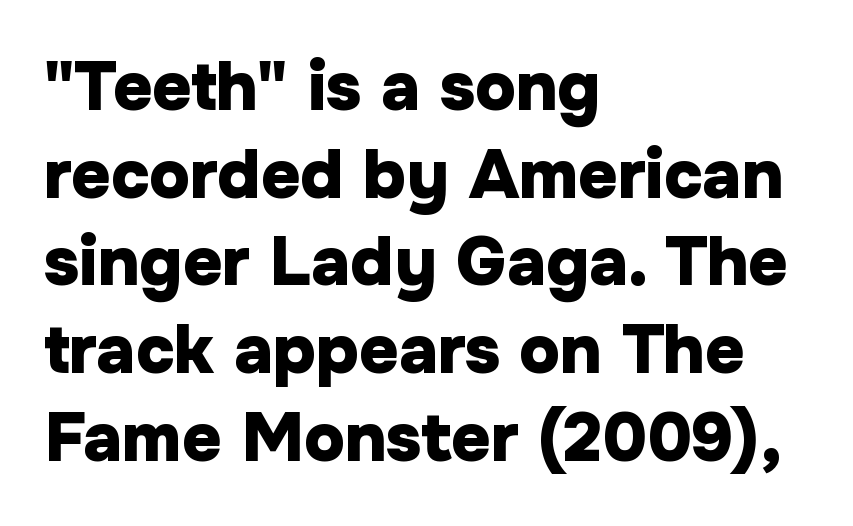
The image shows 68 px heavy sans-serif type, upright; set left-aligned, normal line spacing (1.29x), normal letter spacing, not underlined; low stroke contrast and a medium x-height.
